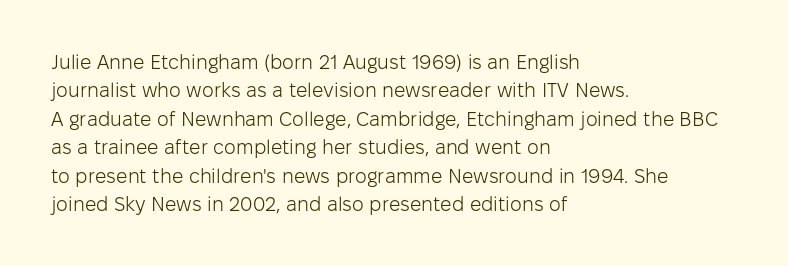
Glyph-to-glyph distance matches everyday printed text. One glance says typical: line gaps are just what's usual. A bare baseline throughout the passage. Does the lettering tilt? It doesn't — this is upright.
